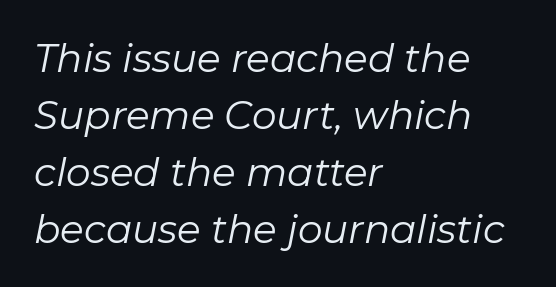
Which margin do the lines hug? The left one — the right edge is uneven. The rendering uses natural spacing where letterforms have individual widths. The face used here is rendered with its standard letterfit. Quick note: italic. Heft: none added — not bold. Type without underlining.
